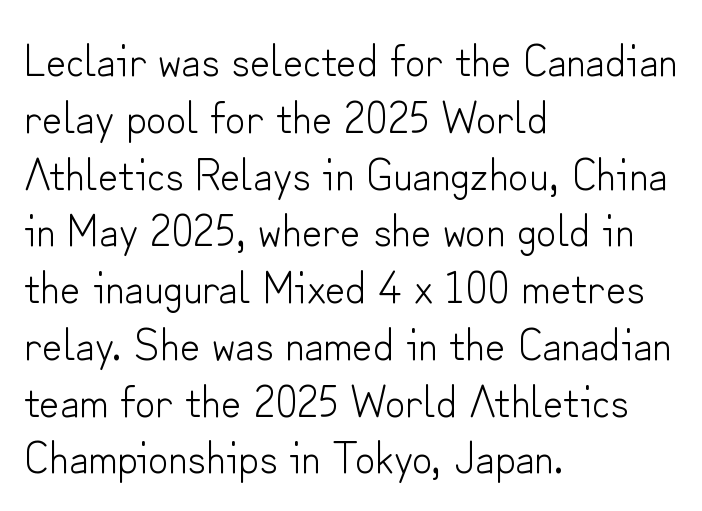
These lines are set flush left with a ragged right edge. Quick note: interline space is typical. Tall strokes in this sample are plumb rather than angled. Any mark beneath the type? The region is blank.
